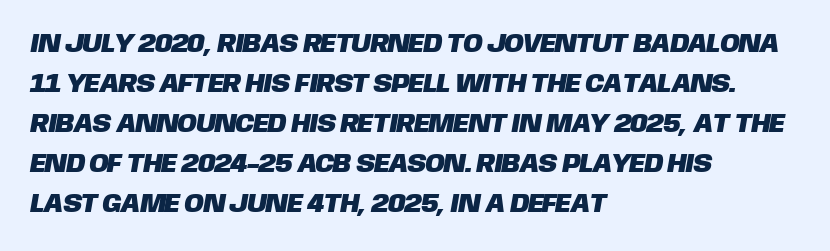
Descender tails drop into unmarked territory. Leading matches the norm, producing a regular column. Here the glyphs are tracked normally, forming tight word shapes. In CSS terms this would be text-align: left.
